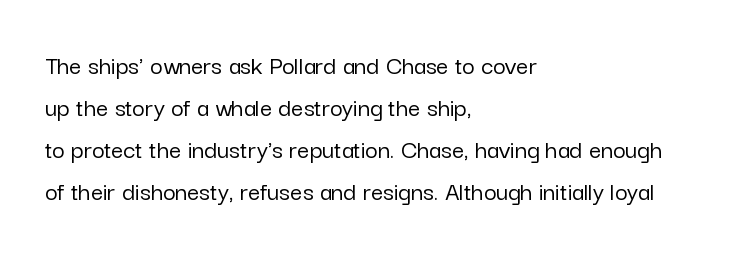
{"italic": "no", "underline": "no", "align": "left", "line_spacing": "normal", "line_spacing_ratio": 1.55, "letter_spacing": "normal", "letter_spacing_em": 0.0, "glyph_px": 27}
